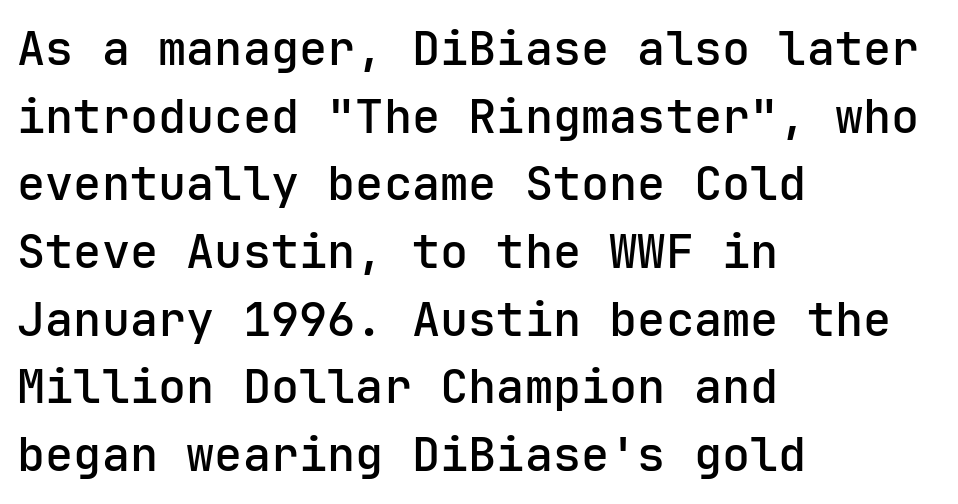
The lines are quadded left. I'd call this a sans setting — the letters go barefoot. Tall strokes in this sample are plumb rather than angled. Line spacing here is normal. The passage shown is typed in a monospace face where columns stay perfectly aligned. Descender tails drop into unmarked territory.
